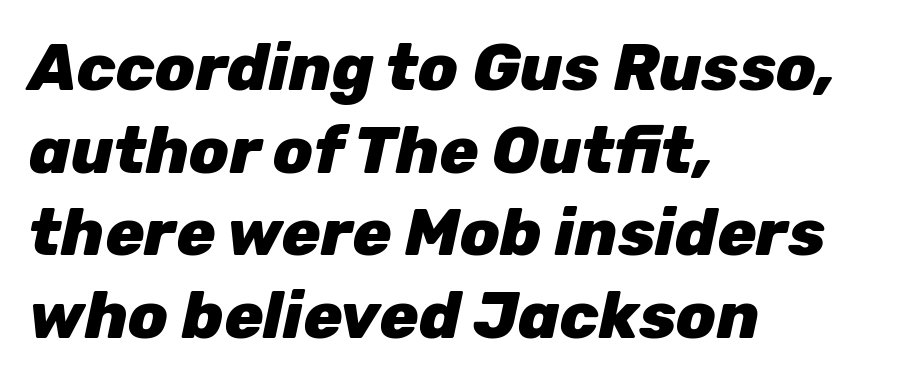
The image shows 65 px heavy type, italic (leaning right); set left-aligned, normal line spacing (1.27x), normal letter spacing, not underlined; low stroke contrast and a medium x-height.
